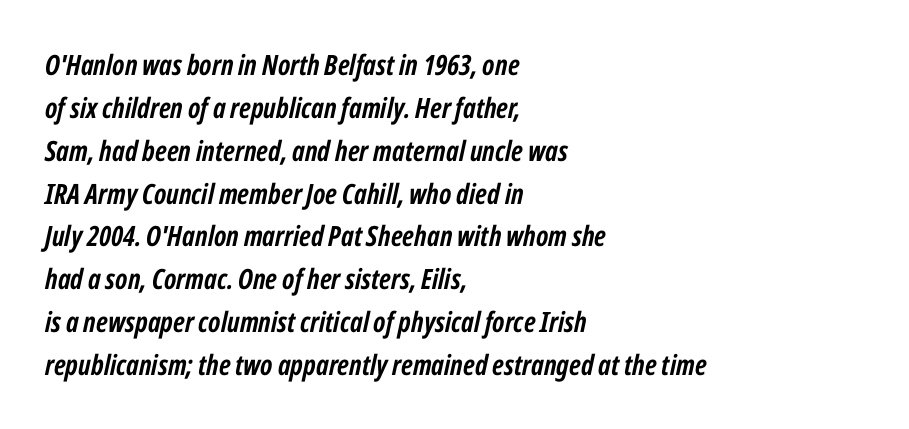
{"italic": "yes", "lean": "right", "slant_degrees": 12, "bold": "yes", "weight": "semibold", "width": "condensed", "stroke_contrast": "low", "x_height": "medium", "monospaced": "no", "underline": "no", "align": "left", "line_spacing": "normal", "line_spacing_ratio": 1.53, "letter_spacing": "normal", "letter_spacing_em": 0.0, "glyph_px": 28}
